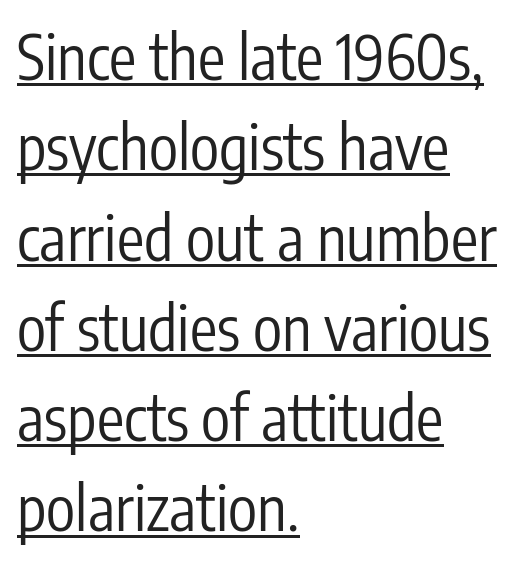
{"serif": "no", "italic": "no", "bold": "no", "weight": "regular", "width": "condensed", "stroke_contrast": "low", "x_height": "medium", "monospaced": "no", "underline": "yes", "align": "left", "line_spacing": "normal", "line_spacing_ratio": 1.48, "letter_spacing": "normal", "letter_spacing_em": 0.0, "glyph_px": 61}
